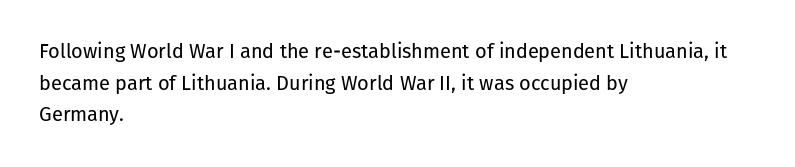
Q: Is the text bold? A: No.
Q: Is the text italic (slanted)? A: No, it is upright.
Q: Is the text underlined? A: No.
Q: How is the paragraph aligned? A: Left-aligned.
Q: Is the spacing between letters normal or unusually wide? A: Normal.
Q: Is the spacing between lines tight, normal or loose? A: Normal.
